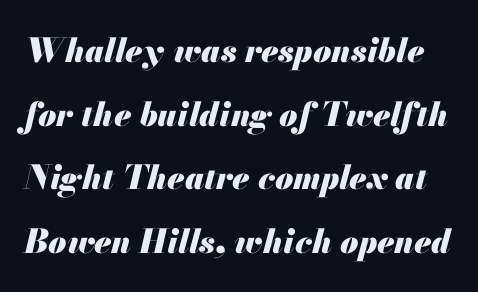
A bare baseline throughout the passage. The vertical gap from one line to the next is large. Observe the ordinary spacing: letters are neighbours, not strangers. The letters advance in unequal steps, a hallmark of proportional type. The face used here has a pronounced slope to its letters.
